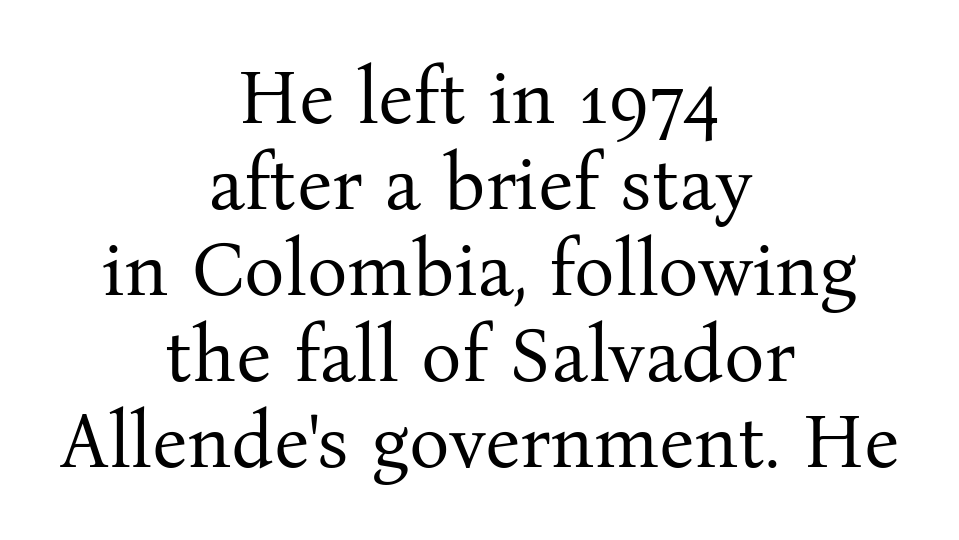
The image shows 76 px regular-weight serif type, upright; set centered, tight line spacing (1.13x), normal letter spacing, not underlined; medium stroke contrast and a medium x-height.
